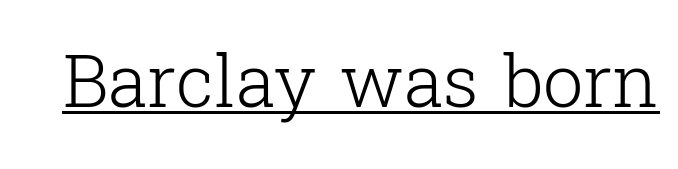
The image shows 72 px light serif type, upright; set normal letter spacing, underlined; low stroke contrast and a medium x-height.
